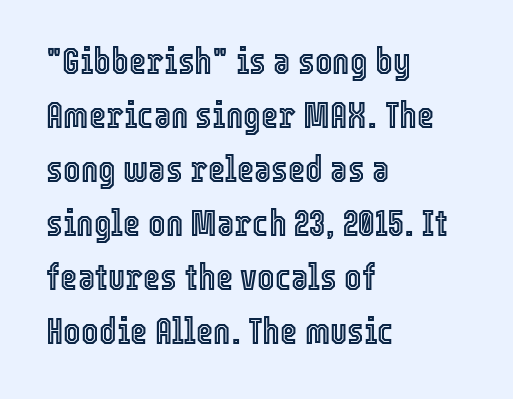
The image shows 37 px condensed type, upright; set left-aligned, normal line spacing (1.46x), normal letter spacing, not underlined; a medium x-height.
